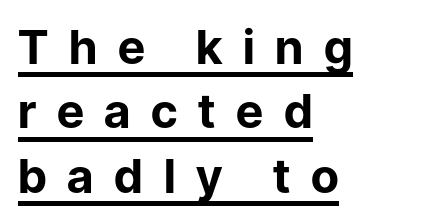
Q: Is the text bold? A: Yes.
Q: Is the text italic (slanted)? A: No, it is upright.
Q: Is the typeface a serif or a sans-serif typeface? A: Sans-serif.
Q: Is the text underlined? A: Yes.
Q: How is the paragraph aligned? A: Left-aligned.
Q: Is the spacing between letters normal or unusually wide? A: Unusually wide.
Q: Is the spacing between lines tight, normal or loose? A: Normal.
Q: Width (condensed, normal, or wide)? A: Normal.
Q: Stroke contrast? A: Low.
Q: x-height? A: Medium.
Q: Monospaced? A: No.
